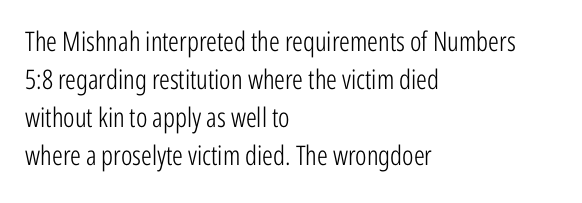
The image shows 27 px text type, upright; set left-aligned, normal line spacing (1.41x), normal letter spacing, not underlined.
